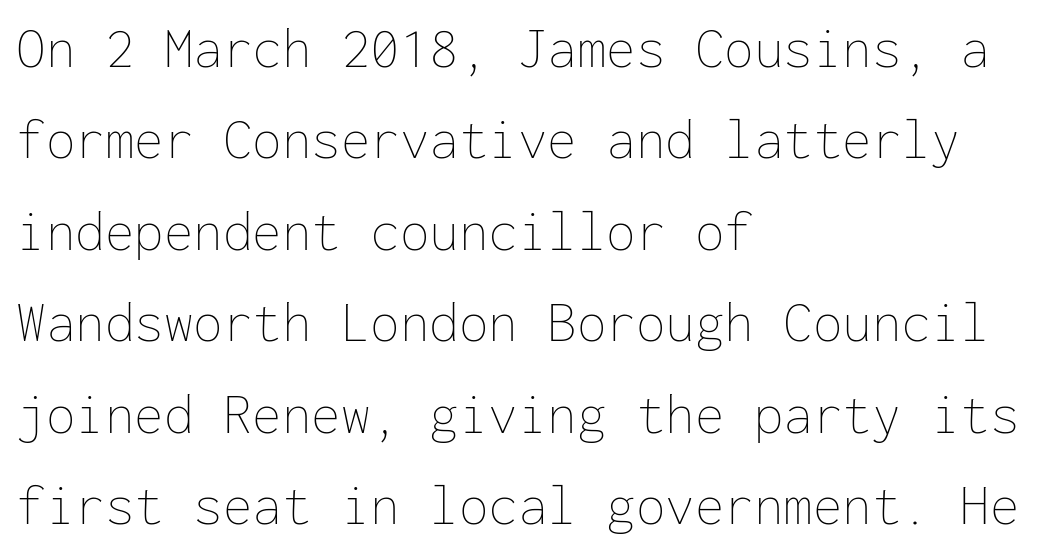
{"italic": "no", "bold": "no", "weight": "thin", "width": "normal", "stroke_contrast": "low", "x_height": "medium", "monospaced": "yes", "underline": "no", "align": "left", "line_spacing": "normal", "line_spacing_ratio": 1.55, "letter_spacing": "normal", "letter_spacing_em": 0.0, "glyph_px": 59}
